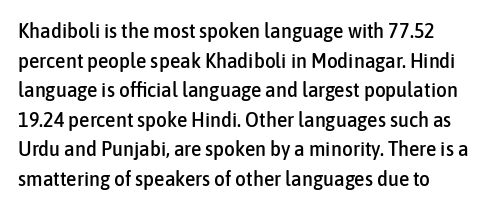
Caption: standard tracking, unaltered. Only glyphs here, with clear space below each row. The line-height multiplier appears to be the usual default. The typography opts for an upright posture over an oblique one. A student would call this left alignment; a typographer would say flush left, rag right.
